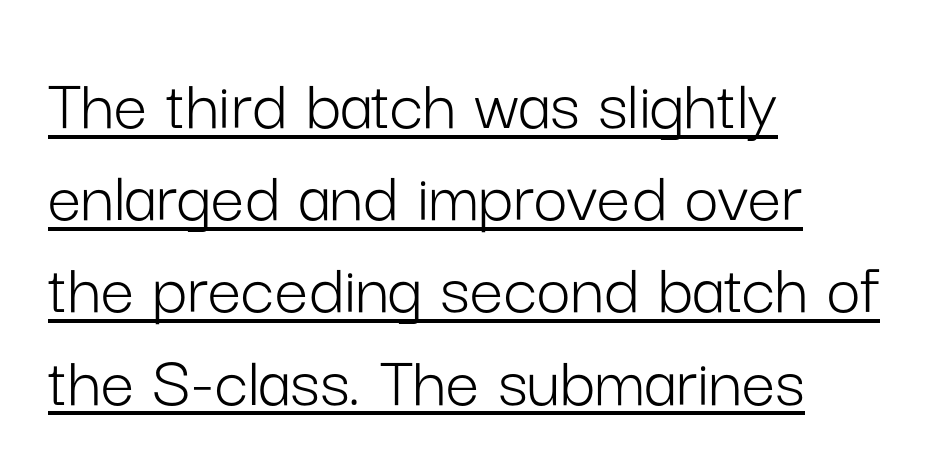
{"serif": "no", "italic": "no", "bold": "no", "weight": "light", "width": "normal", "stroke_contrast": "low", "x_height": "medium", "monospaced": "no", "underline": "yes", "align": "left", "line_spacing_ratio": 1.23, "letter_spacing": "normal", "letter_spacing_em": 0.0, "glyph_px": 75}
